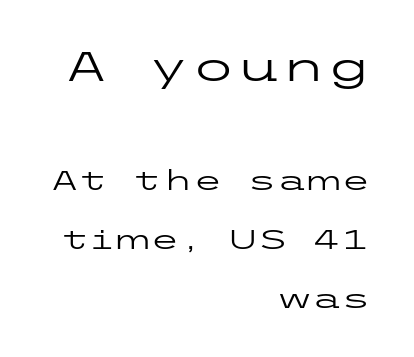
The image shows 41 px regular-weight, wide sans-serif type, upright; set right-aligned, loose line spacing (2.18x), normal letter spacing, not underlined; the first (top) block is 1.52x larger; low stroke contrast and a medium x-height.
